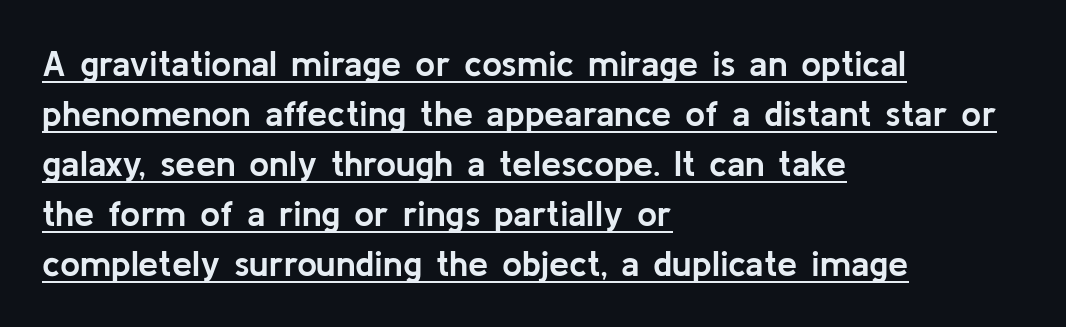
The image shows 36 px semibold sans-serif type, upright; set left-aligned, normal line spacing (1.39x), normal letter spacing, underlined; low stroke contrast and a medium x-height.
